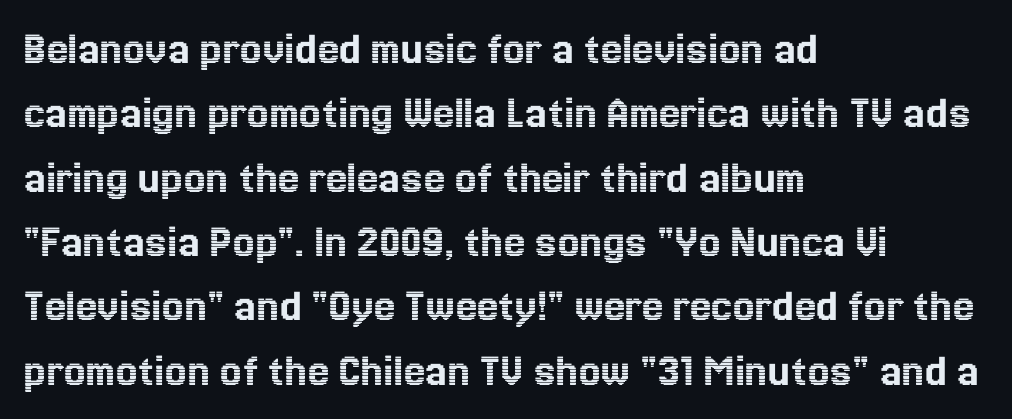
{"italic": "no", "width": "normal", "x_height": "medium", "monospaced": "no", "underline": "no", "align": "left", "line_spacing": "normal", "line_spacing_ratio": 1.34, "letter_spacing": "normal", "letter_spacing_em": 0.0, "glyph_px": 48}
